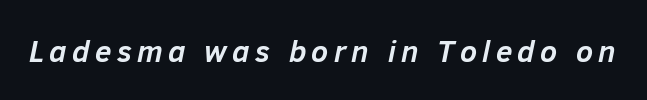
{"italic": "yes", "lean": "right", "slant_degrees": 12, "bold": "yes", "weight": "semibold", "width": "normal", "stroke_contrast": "low", "x_height": "medium", "monospaced": "no", "underline": "no", "glyph_px": 30}
